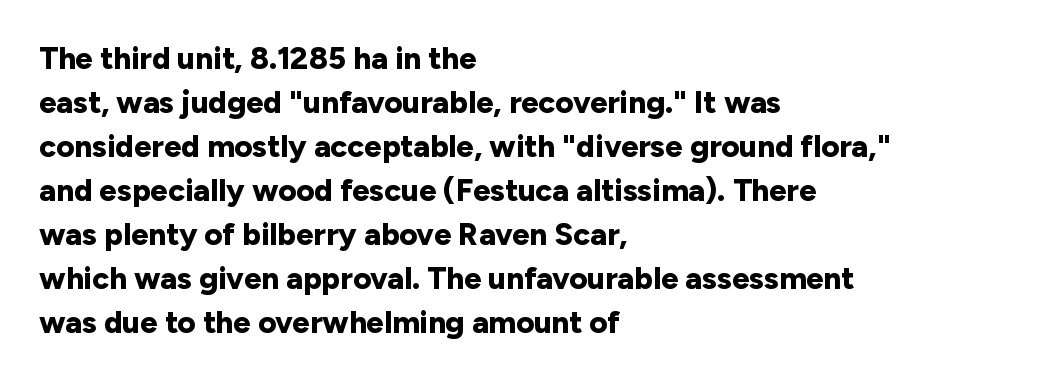
It's the straight-up-and-down kind of type. Character widths vary here, with narrow letters taking less room than wide ones. Type style note: lacks serifs. Summary of vertical rhythm: regular, with standard interline spacing. The letterforms sit shoulder to shoulder at normal distance.
